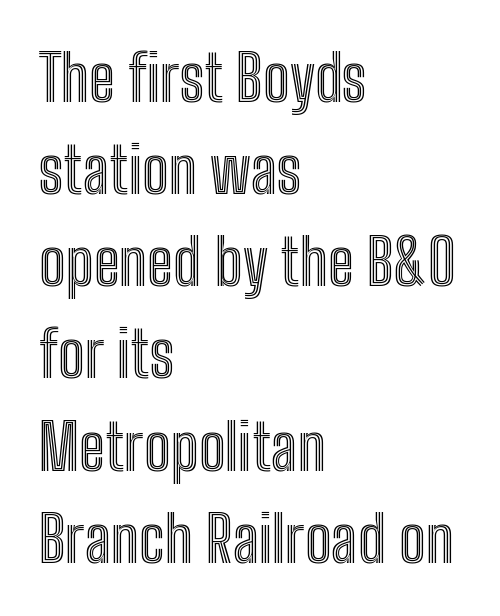
{"italic": "no", "width": "condensed", "x_height": "medium", "monospaced": "no", "underline": "no", "align": "left", "line_spacing": "normal", "line_spacing_ratio": 1.44, "letter_spacing": "normal", "letter_spacing_em": 0.0, "glyph_px": 64}
